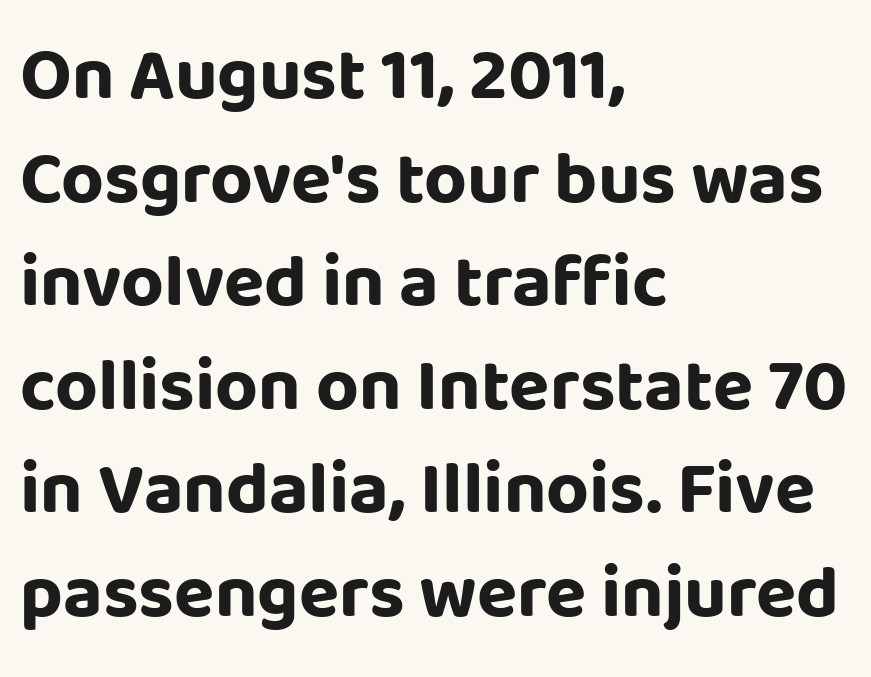
Type without underlining. Chunky letters — that's bold for sure. The letterforms sit shoulder to shoulder at normal distance. Interline gaps are of average width in this sample. Designer's note — italics off, roman on. No feet cap the strokes, marking this as sans-serif type.
